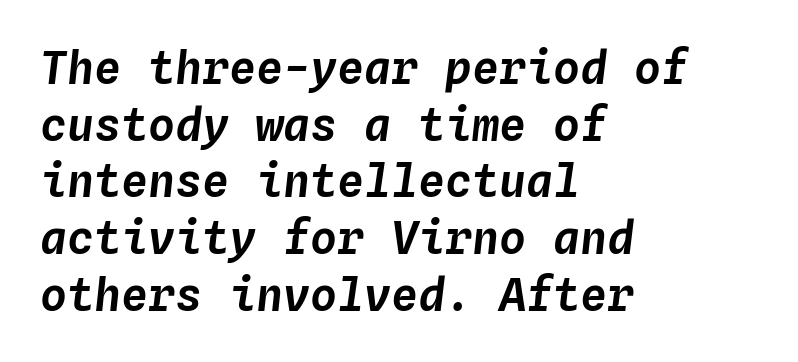
The foot of each line stays bare and open. Italic: yes, the glyphs are oblique. Line spacing here is normal. A student would call this left alignment; a typographer would say flush left, rag right.
